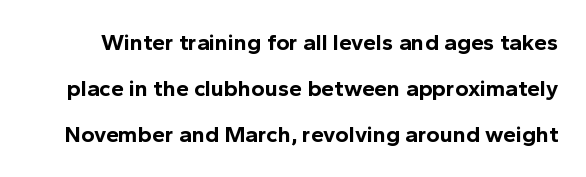
Regarding leading, the lines here are spaced well apart. Is the letter spacing exaggerated? No — it looks like the ordinary default. No italicization has been applied; the sample stays upright. The characters look thick and weighty, a clear bold. Any mark beneath the type? The region is blank.
